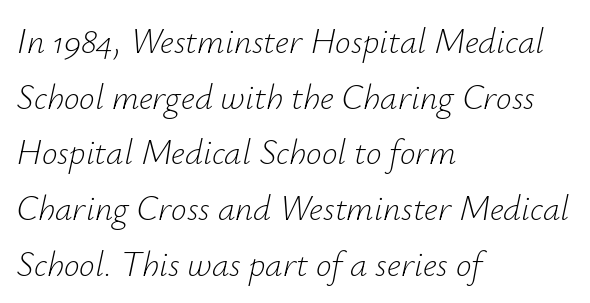
The image shows 35 px light type, italic (leaning right); set left-aligned, normal line spacing (1.59x), normal letter spacing, not underlined; low stroke contrast and a small x-height.
